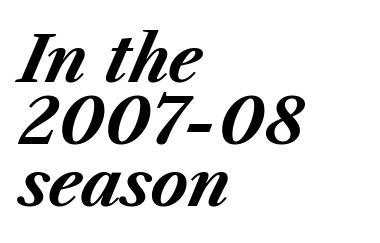
{"italic": "yes", "lean": "right", "slant_degrees": 23, "bold": "yes", "weight": "bold", "width": "normal", "stroke_contrast": "medium", "x_height": "medium", "monospaced": "no", "underline": "no", "align": "left", "line_spacing": "tight", "line_spacing_ratio": 0.97, "letter_spacing": "normal", "letter_spacing_em": 0.0, "glyph_px": 64}
